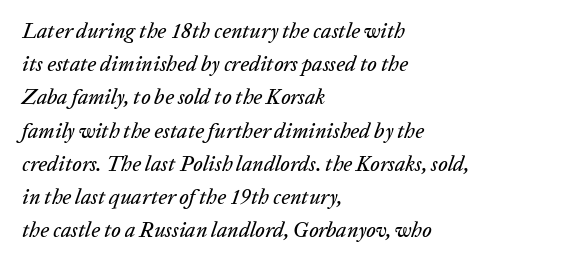
{"italic": "yes", "lean": "right", "slant_degrees": 20, "underline": "no", "align": "left", "line_spacing": "normal", "line_spacing_ratio": 1.58, "letter_spacing": "normal", "letter_spacing_em": 0.0, "glyph_px": 21}
